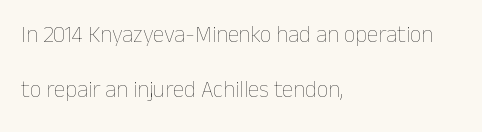
{"italic": "no", "bold": "no", "underline": "no", "align": "left", "line_spacing": "loose", "line_spacing_ratio": 2.39, "letter_spacing": "normal", "letter_spacing_em": 0.0, "glyph_px": 23}
